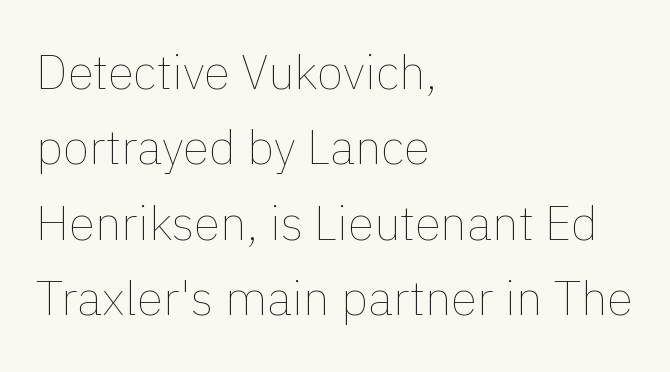
Q: Is the text bold? A: No.
Q: Is the text italic (slanted)? A: No, it is upright.
Q: Is the text underlined? A: No.
Q: How is the paragraph aligned? A: Left-aligned.
Q: Is the spacing between letters normal or unusually wide? A: Normal.
Q: Is the spacing between lines tight, normal or loose? A: Normal.
Q: Width (condensed, normal, or wide)? A: Normal.
Q: Stroke contrast? A: Low.
Q: x-height? A: Medium.
Q: Monospaced? A: No.
